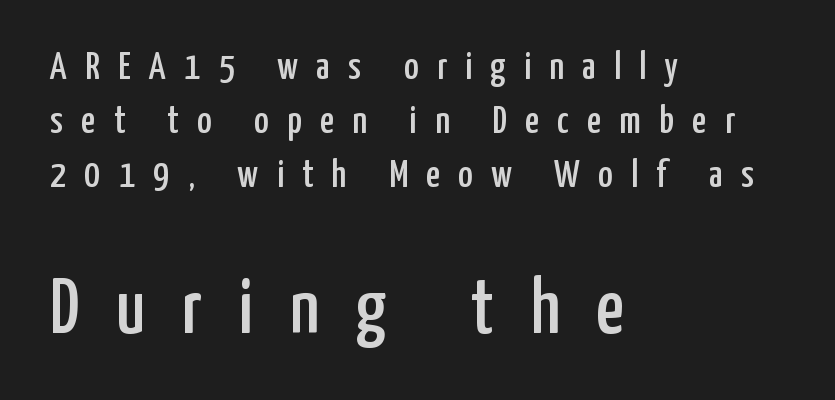
Each letter keeps its own natural width here, so spacing adapts to shape. The foot of each line stays bare and open. Serif or sans? Sans — the stroke terminals are bare. The paragraph has a hard left edge and a soft right edge.
